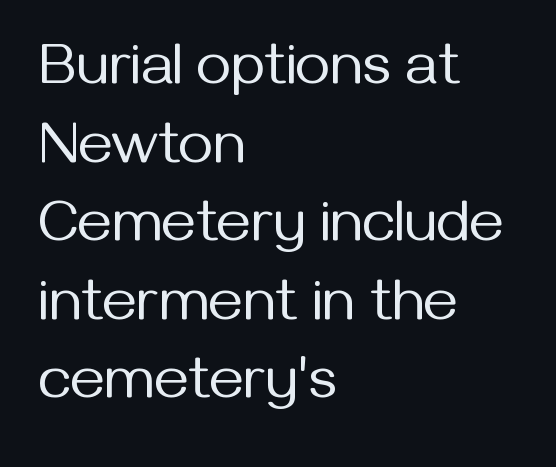
Q: Is the text bold? A: No.
Q: Is the text italic (slanted)? A: No, it is upright.
Q: Is the typeface a serif or a sans-serif typeface? A: Sans-serif.
Q: Is the text underlined? A: No.
Q: How is the paragraph aligned? A: Left-aligned.
Q: Is the spacing between letters normal or unusually wide? A: Normal.
Q: Is the spacing between lines tight, normal or loose? A: Normal.
Q: Width (condensed, normal, or wide)? A: Normal.
Q: Stroke contrast? A: Medium.
Q: x-height? A: Medium.
Q: Monospaced? A: No.
